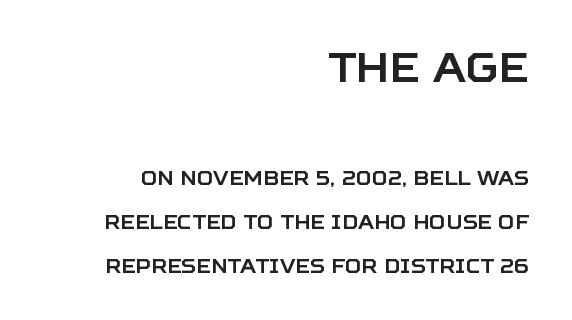
The image shows 41 px sans-serif type, upright; set right-aligned, loose line spacing (2.2x), normal letter spacing, not underlined; the first (top) block is 2.05x larger; low stroke contrast and a large x-height.
